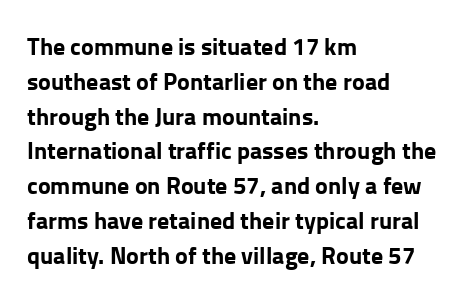
Q: Is the text bold? A: Yes.
Q: Is the text italic (slanted)? A: No, it is upright.
Q: Is the text underlined? A: No.
Q: How is the paragraph aligned? A: Left-aligned.
Q: Is the spacing between letters normal or unusually wide? A: Normal.
Q: Is the spacing between lines tight, normal or loose? A: Normal.
